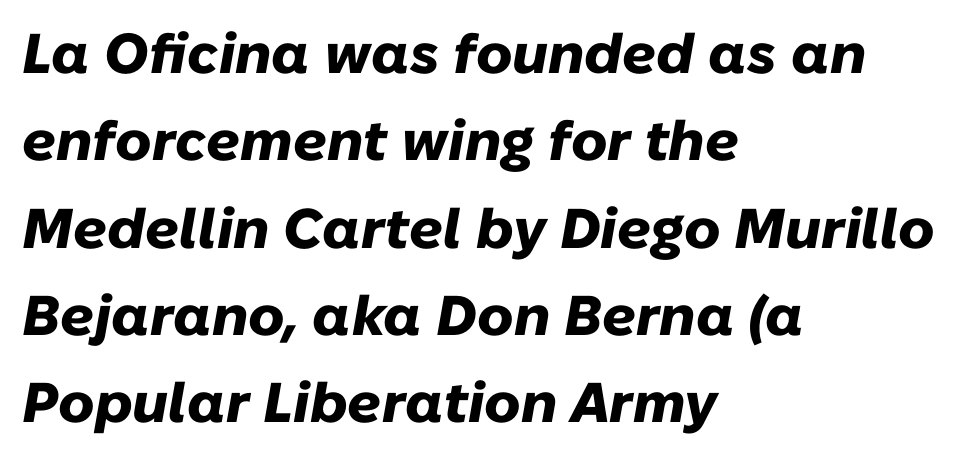
Any mark beneath the type? The region is blank. Nobody touched the tracking dial on this one. It's the slanting kind of type. The strokes are fattened all the way to bold. Regarding leading, the lines here are spaced in the standard way. The face used here is proportionally spaced, like ordinary book or web type.
